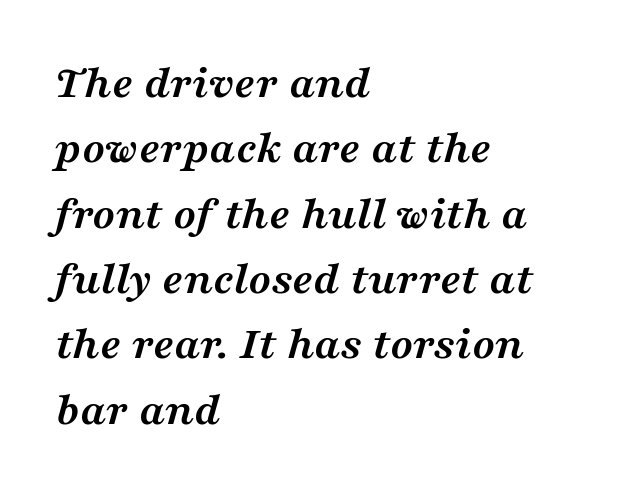
{"serif": "yes", "italic": "yes", "lean": "right", "slant_degrees": 16, "bold": "yes", "weight": "semibold", "width": "wide", "stroke_contrast": "medium", "x_height": "medium", "monospaced": "no", "underline": "no", "align": "left", "line_spacing": "normal", "line_spacing_ratio": 1.39, "letter_spacing": "normal", "letter_spacing_em": 0.0, "glyph_px": 47}
